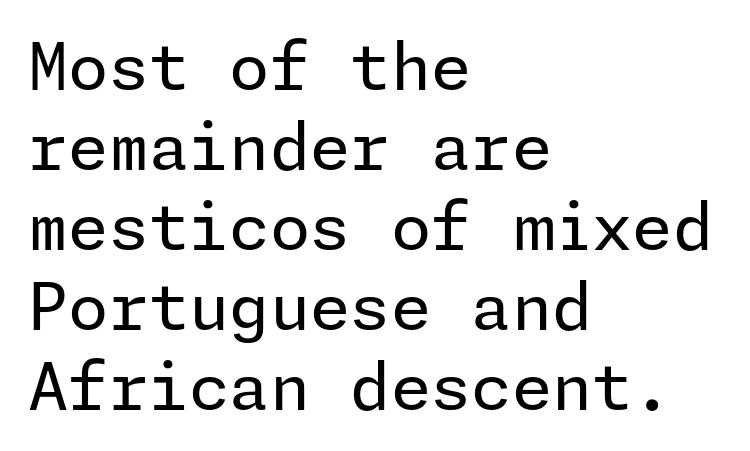
Q: Is the text bold? A: No.
Q: Is the text italic (slanted)? A: No, it is upright.
Q: Is the typeface a serif or a sans-serif typeface? A: Sans-serif.
Q: Is the text underlined? A: No.
Q: How is the paragraph aligned? A: Left-aligned.
Q: Is the spacing between letters normal or unusually wide? A: Normal.
Q: Width (condensed, normal, or wide)? A: Normal.
Q: Stroke contrast? A: Low.
Q: x-height? A: Medium.
